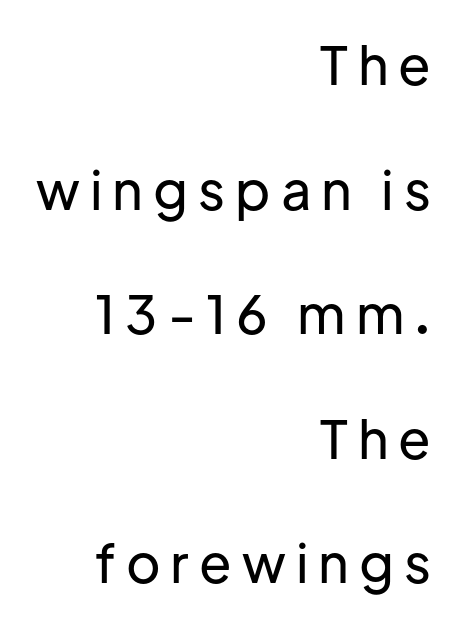
Q: Is the text italic (slanted)? A: No, it is upright.
Q: Is the typeface a serif or a sans-serif typeface? A: Sans-serif.
Q: Is the text underlined? A: No.
Q: How is the paragraph aligned? A: Right-aligned.
Q: Is the spacing between lines tight, normal or loose? A: Loose.
Q: Width (condensed, normal, or wide)? A: Normal.
Q: Stroke contrast? A: Low.
Q: x-height? A: Medium.
Q: Monospaced? A: No.
